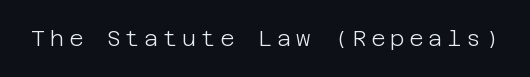
The image shows 22 px text type, upright; set unusually wide letter spacing (+0.21 em), not underlined.
